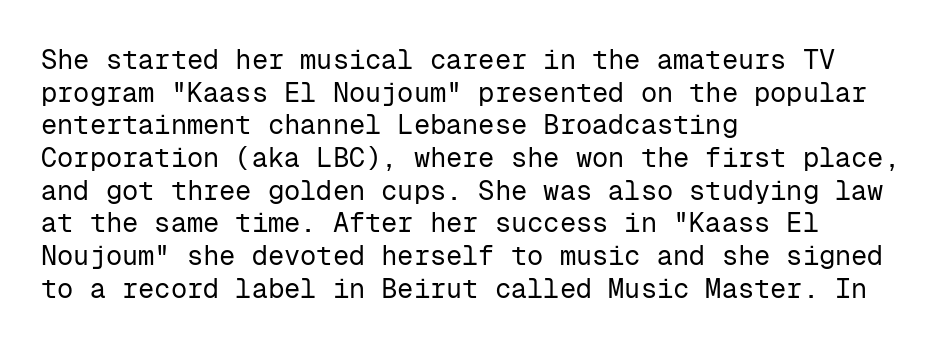
The image shows 27 px text type, upright; set left-aligned, line spacing 1.21x, normal letter spacing, not underlined.
